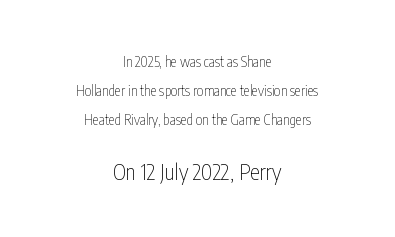
Q: Is the text bold? A: No.
Q: Is the text italic (slanted)? A: No, it is upright.
Q: Is the text underlined? A: No.
Q: How is the paragraph aligned? A: Centered.
Q: Is the spacing between letters normal or unusually wide? A: Normal.
Q: Is the spacing between lines tight, normal or loose? A: Loose.
Q: Which block of text is set in a larger size, the first (top) or the second (bottom)? A: The second (bottom) one.
